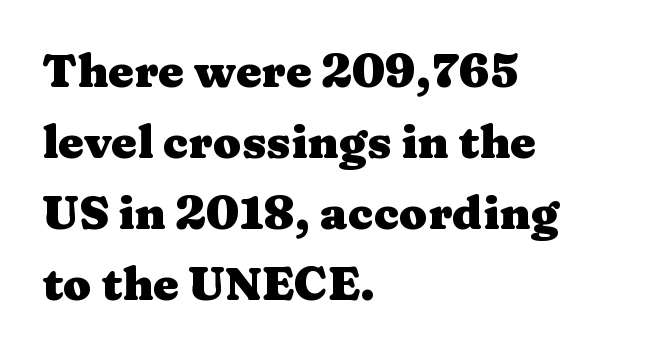
The image shows 46 px heavy, wide serif type, upright; set left-aligned, normal line spacing (1.54x), normal letter spacing, not underlined; medium stroke contrast and a medium x-height.
